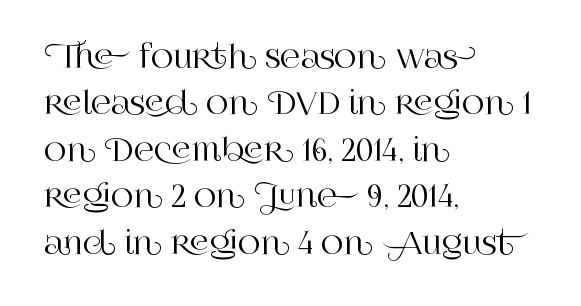
Q: Is the text italic (slanted)? A: No, it is upright.
Q: Is the typeface a serif or a sans-serif typeface? A: Serif.
Q: Is the text underlined? A: No.
Q: How is the paragraph aligned? A: Left-aligned.
Q: Is the spacing between letters normal or unusually wide? A: Normal.
Q: Is the spacing between lines tight, normal or loose? A: Normal.
Q: Width (condensed, normal, or wide)? A: Normal.
Q: Stroke contrast? A: High.
Q: x-height? A: Large.
Q: Monospaced? A: No.
